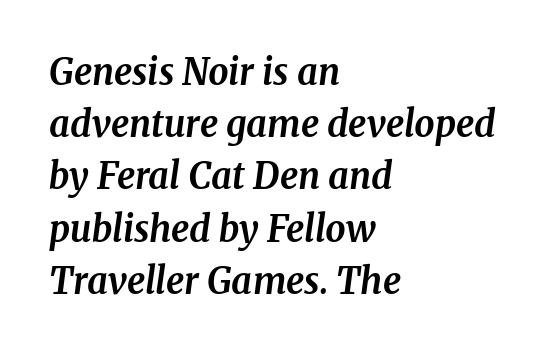
The image shows 36 px bold serif type, italic (leaning right); set left-aligned, normal line spacing (1.45x), normal letter spacing, not underlined; medium stroke contrast and a medium x-height.
